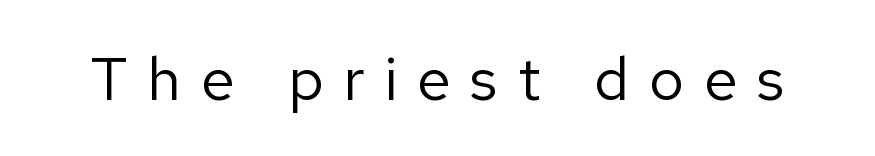
Any mark beneath the type? The region is blank. Check where the strokes stop: nothing finishes them off — pure sans. Caption: expanded tracking, letters set apart. Quick note: not italic, upright. No chunkiness to these letters — they're not bold. Spacing verdict: proportional, widths tailored to each character.
